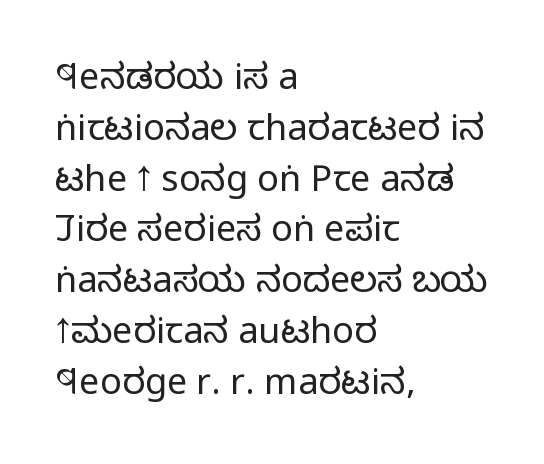
{"serif": "no", "italic": "no", "bold": "no", "weight": "regular", "width": "condensed", "stroke_contrast": "low", "x_height": "large", "monospaced": "no", "underline": "no", "align": "left", "line_spacing": "normal", "line_spacing_ratio": 1.41, "letter_spacing": "normal", "letter_spacing_em": 0.0, "glyph_px": 36}
